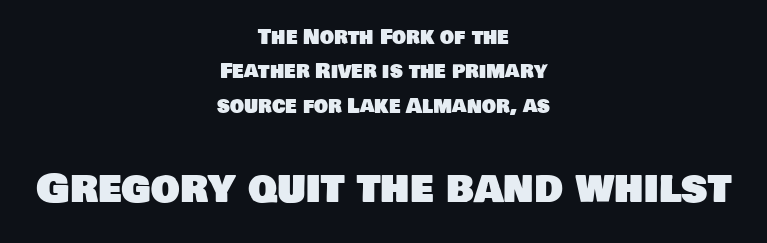
The image shows 41 px sans-serif type; set centered, line spacing 1.72x, normal letter spacing, not underlined; the second (bottom) block is 2.05x larger; low stroke contrast and a large x-height.
